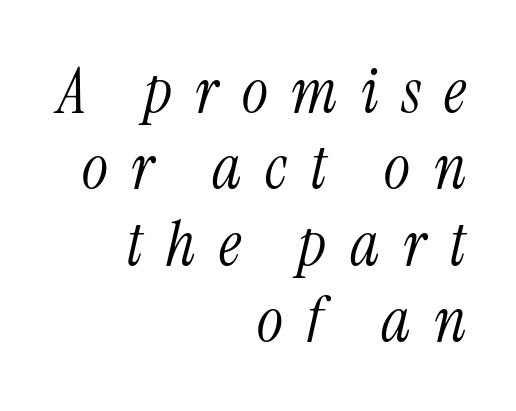
Letters have the restrained weight of plain body copy at most. Quick note: italic. Think of a printed novel: that variable character pitch is what you see here. A flush-right, rag-left setting is used for this passage.
